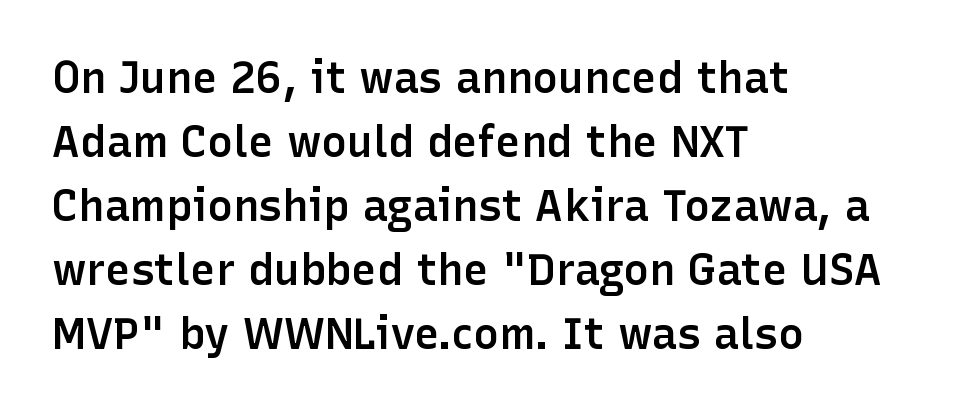
{"serif": "no", "italic": "no", "bold": "semi", "weight": "semibold", "width": "normal", "stroke_contrast": "low", "x_height": "medium", "monospaced": "no", "underline": "no", "align": "left", "line_spacing": "normal", "line_spacing_ratio": 1.49, "letter_spacing": "normal", "letter_spacing_em": 0.0, "glyph_px": 43}
